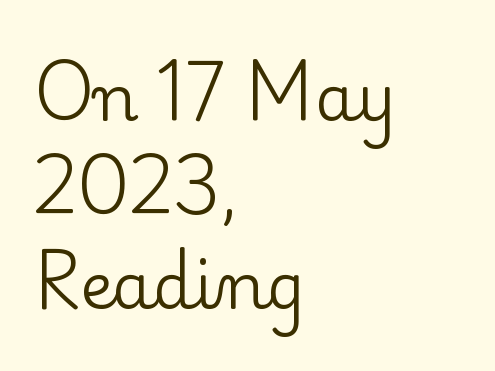
The rendering anchors every line to the left-hand side. I'd call this a serif setting — the letters wear small feet. The horizontal fit of the characters is conventional and even. Stem width sits at or under what a default text font uses.
